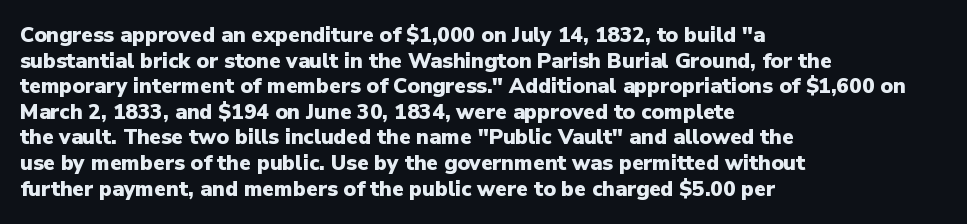
{"italic": "no", "bold": "yes", "underline": "no", "align": "left", "line_spacing_ratio": 1.22, "letter_spacing": "normal", "letter_spacing_em": 0.0, "glyph_px": 21}
